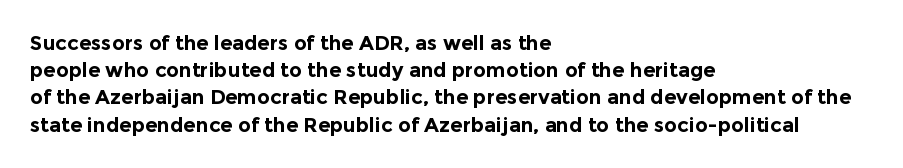
Vertical strokes here are truly vertical. Line spacing here is normal. The rendering anchors every line to the left-hand side. Short note: letters normally spaced. Has an underline been added? It has not. The sample has been set heavy, in full bold.
